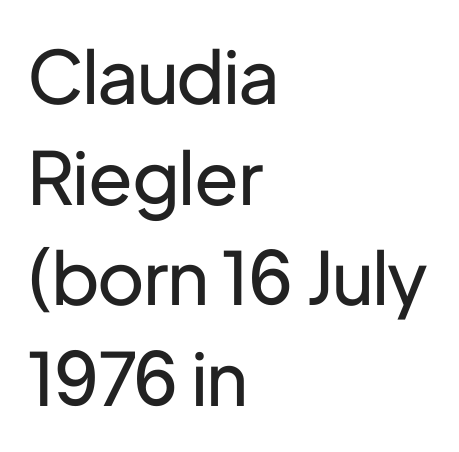
{"serif": "no", "italic": "no", "bold": "no", "weight": "regular", "width": "normal", "stroke_contrast": "low", "x_height": "medium", "monospaced": "no", "underline": "no", "align": "left", "line_spacing": "normal", "line_spacing_ratio": 1.38, "letter_spacing": "normal", "letter_spacing_em": 0.0, "glyph_px": 73}
